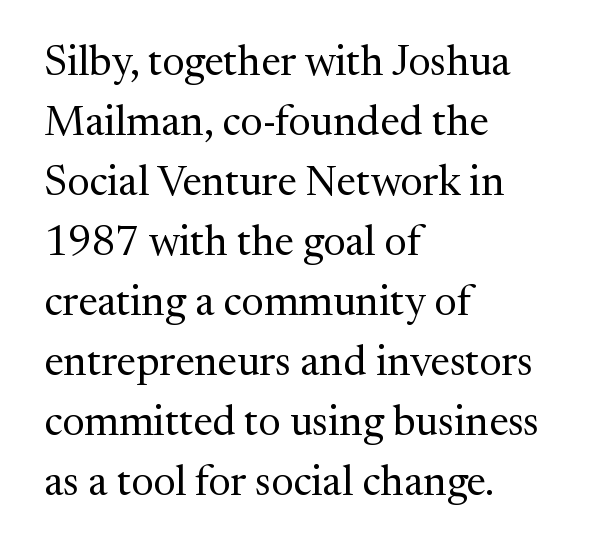
{"serif": "yes", "italic": "no", "bold": "no", "weight": "regular", "width": "normal", "stroke_contrast": "medium", "x_height": "medium", "monospaced": "no", "underline": "no", "align": "left", "line_spacing": "normal", "line_spacing_ratio": 1.43, "letter_spacing": "normal", "letter_spacing_em": 0.0, "glyph_px": 42}
